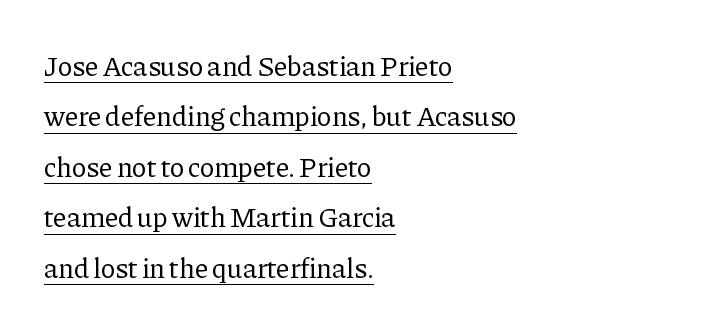
{"serif": "yes", "italic": "no", "bold": "no", "weight": "regular", "width": "normal", "stroke_contrast": "low", "x_height": "medium", "monospaced": "no", "underline": "yes", "align": "left", "line_spacing_ratio": 1.8, "letter_spacing": "normal", "letter_spacing_em": 0.0, "glyph_px": 28}
